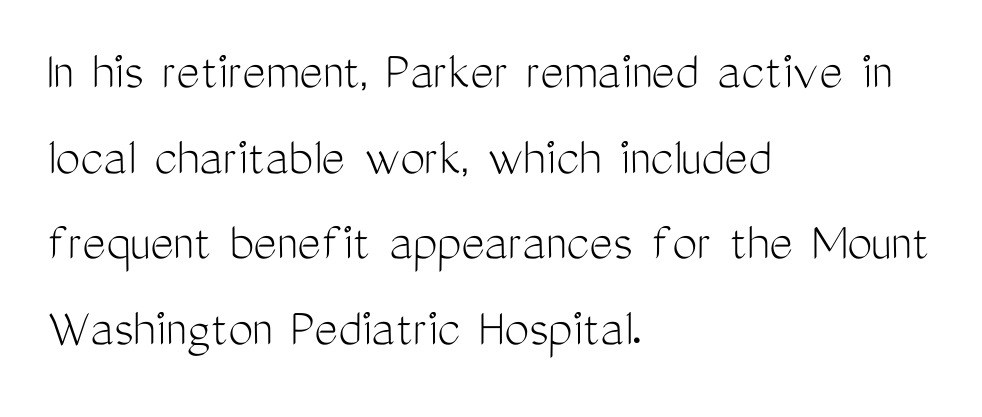
The image shows 56 px light, condensed sans-serif type, upright; set left-aligned, normal line spacing (1.53x), normal letter spacing, not underlined; medium stroke contrast and a medium x-height.
